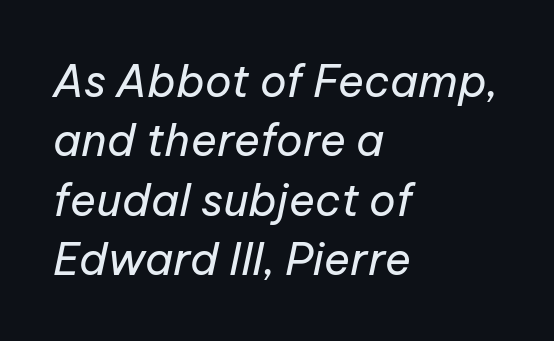
{"italic": "yes", "lean": "right", "slant_degrees": 12, "bold": "no", "weight": "regular", "width": "normal", "stroke_contrast": "low", "x_height": "medium", "monospaced": "no", "underline": "no", "align": "left", "line_spacing": "normal", "line_spacing_ratio": 1.35, "letter_spacing": "normal", "letter_spacing_em": 0.0, "glyph_px": 44}
